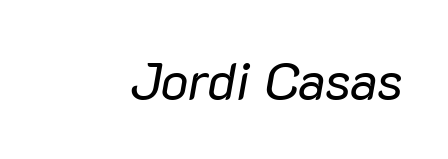
Q: Is the text bold? A: No.
Q: Is the text italic (slanted)? A: Yes, it leans right by about 10 degrees.
Q: Is the text underlined? A: No.
Q: Is the spacing between letters normal or unusually wide? A: Normal.
Q: Width (condensed, normal, or wide)? A: Normal.
Q: Stroke contrast? A: Low.
Q: x-height? A: Medium.
Q: Monospaced? A: No.
